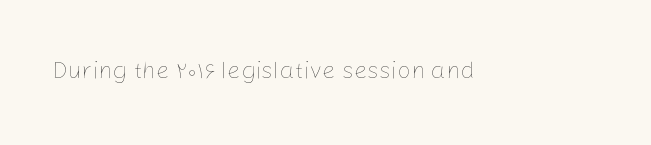
Only glyphs here, with clear space below each row. Notice how the stems are strictly vertical — no italics here. Between one letter and the next there's only the usual sliver of space. Is this a heavy cut? Hardly; it is regular or lighter.
